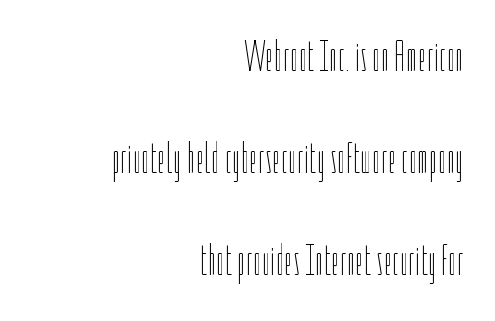
The image shows 44 px thin, condensed type, upright; set right-aligned, loose line spacing (2.32x), normal letter spacing, not underlined; low stroke contrast and a medium x-height.
